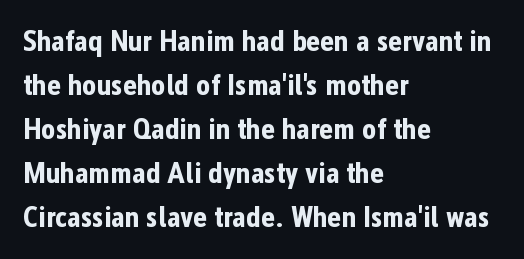
Posture: straight, roman, zero tilt. The sample has been set heavy, in full bold. Letter spacing: default. This rendering employs a face without finishing strokes, i.e., a sans-serif. The line-height multiplier appears to be the usual default. Casual observation: everything's shoved over to the left.
